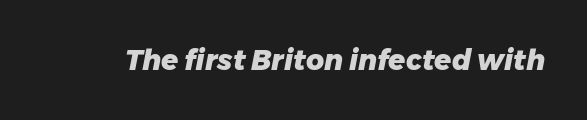
{"italic": "yes", "lean": "right", "slant_degrees": 11, "bold": "yes", "weight": "heavy", "width": "normal", "stroke_contrast": "low", "x_height": "medium", "monospaced": "no", "underline": "no", "letter_spacing": "normal", "letter_spacing_em": 0.0, "glyph_px": 28}
